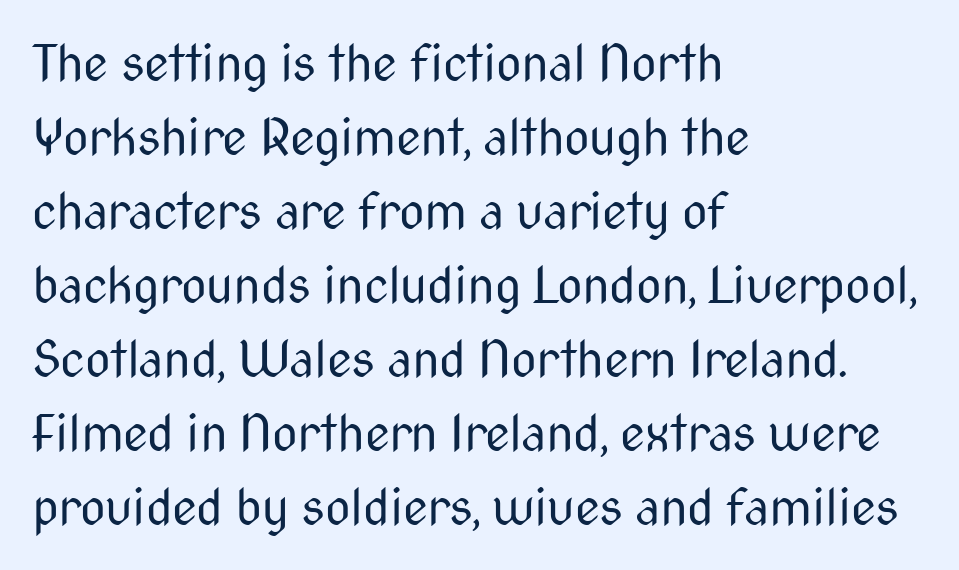
The image shows 50 px regular-weight, condensed sans-serif type, upright; set left-aligned, normal line spacing (1.48x), normal letter spacing, not underlined; medium stroke contrast and a medium x-height.
